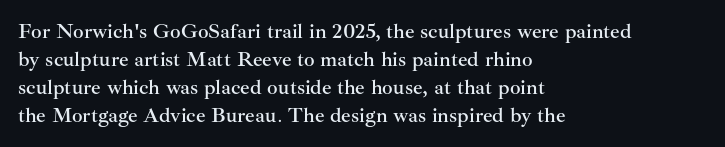
{"italic": "no", "underline": "no", "align": "left", "line_spacing": "normal", "line_spacing_ratio": 1.33, "letter_spacing": "normal", "letter_spacing_em": 0.0, "glyph_px": 21}
